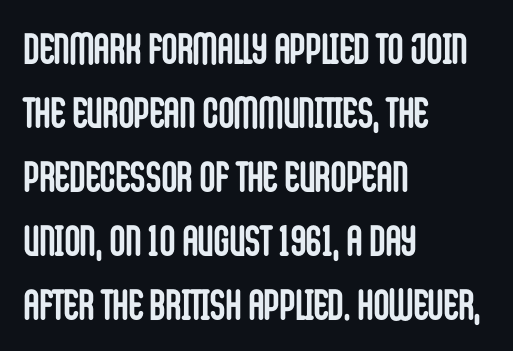
{"serif": "no", "italic": "no", "bold": "yes", "weight": "semibold", "width": "condensed", "stroke_contrast": "low", "x_height": "large", "monospaced": "no", "underline": "no", "align": "left", "line_spacing": "normal", "line_spacing_ratio": 1.49, "letter_spacing": "normal", "letter_spacing_em": 0.0, "glyph_px": 43}
